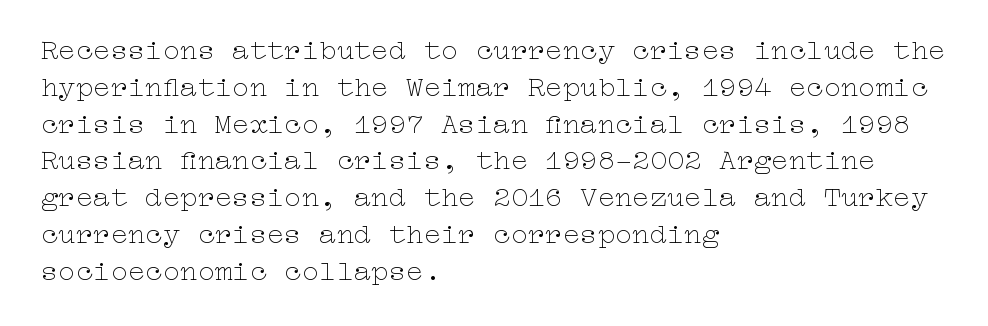
No extra ink here — the face is not bold. These lines stack with their left ends in a neat column. Does the leading feel generous? No, just average. Descenders hang freely into open space. Standard letterfit; no display-style spreading of the glyphs. The axis of the letterforms is exactly vertical.
